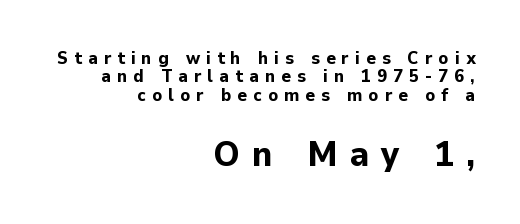
The image shows 36 px bold sans-serif type, upright; set right-aligned, tight line spacing (1.02x), unusually wide letter spacing (+0.34 em), not underlined; the second (bottom) block is 2.0x larger; low stroke contrast and a medium x-height.
